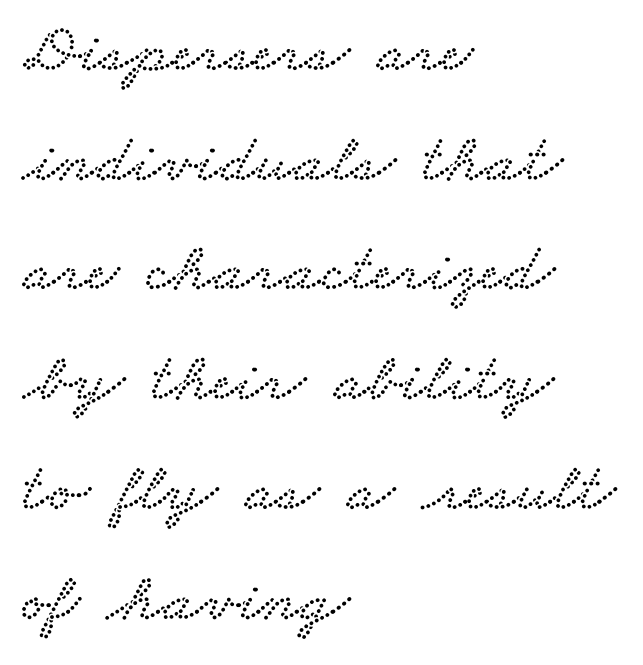
The image shows 69 px wide serif type; set left-aligned, normal line spacing (1.59x), normal letter spacing, not underlined; low stroke contrast and a small x-height.
